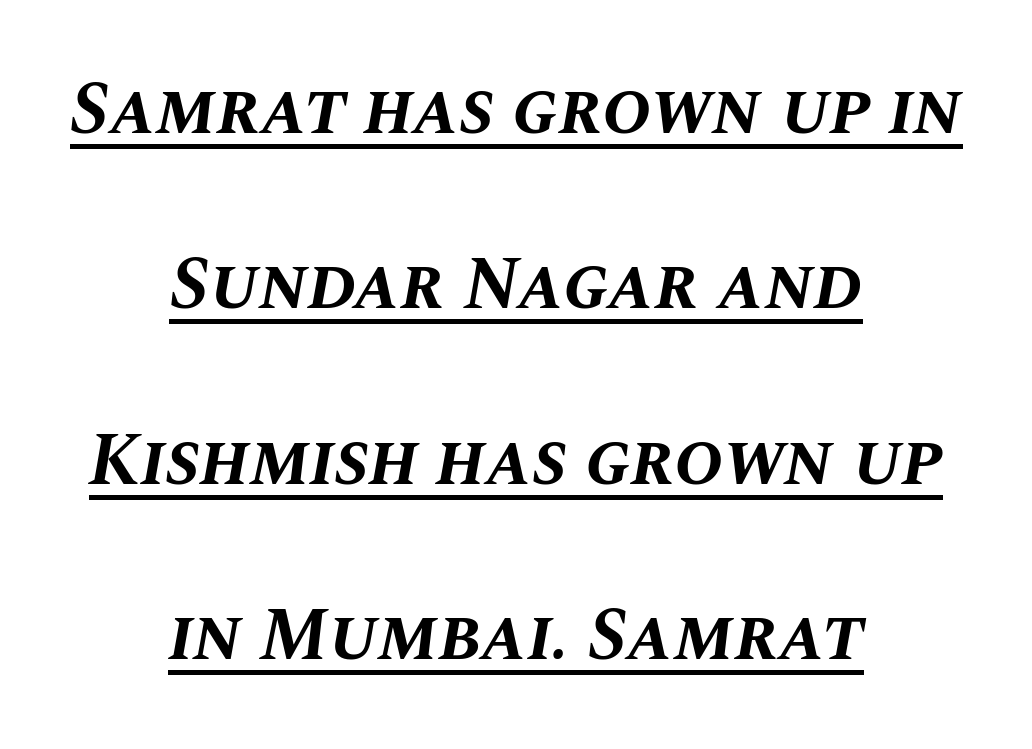
{"italic": "yes", "lean": "right", "slant_degrees": 10, "bold": "yes", "weight": "bold", "width": "normal", "stroke_contrast": "medium", "x_height": "large", "monospaced": "no", "underline": "yes", "align": "center", "line_spacing": "loose", "line_spacing_ratio": 2.37, "letter_spacing": "normal", "letter_spacing_em": 0.0, "glyph_px": 74}
